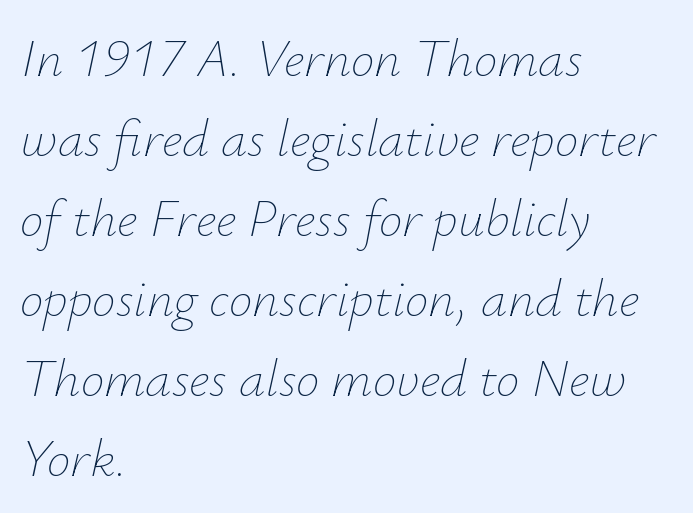
The image shows 53 px thin type, italic (leaning right); set left-aligned, normal line spacing (1.51x), normal letter spacing, not underlined; low stroke contrast and a small x-height.
